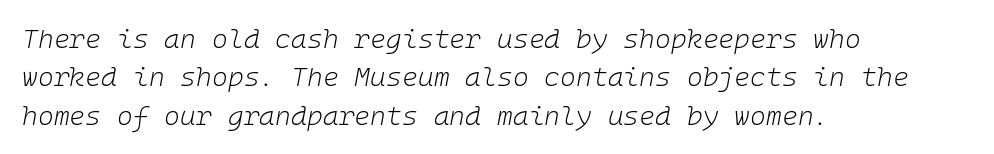
{"italic": "yes", "lean": "right", "slant_degrees": 10, "bold": "no", "underline": "no", "align": "left", "line_spacing": "normal", "line_spacing_ratio": 1.42, "letter_spacing": "normal", "letter_spacing_em": 0.0, "glyph_px": 27}
